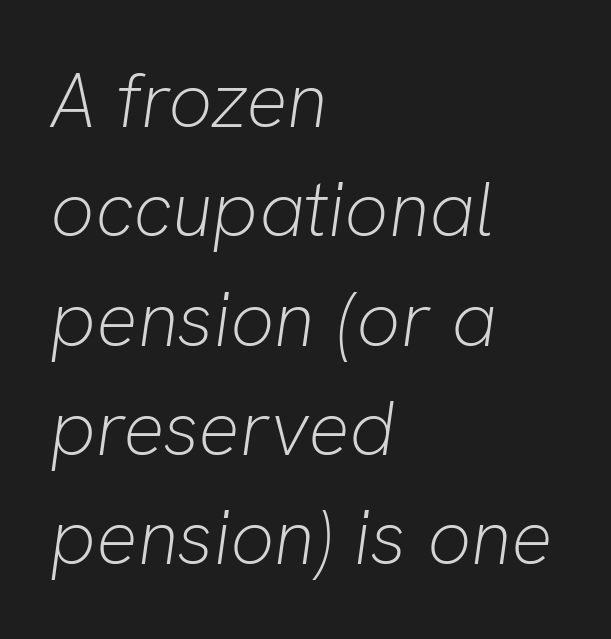
Caption: face not bold, strokes unweighted. The designer left line spacing at the default. All the whitespace from short lines collects on the right. Glance below the letters and you will spot only blank space. Style check: oblique. Default kerning and tracking; the words read as compact shapes.
